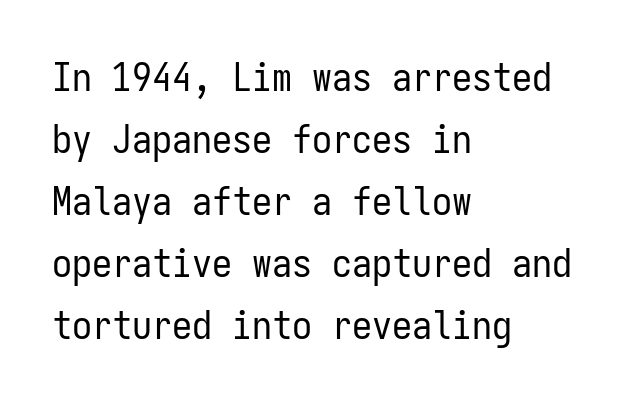
{"serif": "no", "italic": "no", "bold": "no", "weight": "regular", "width": "condensed", "stroke_contrast": "low", "x_height": "medium", "monospaced": "yes", "underline": "no", "align": "left", "line_spacing": "normal", "line_spacing_ratio": 1.55, "letter_spacing": "normal", "letter_spacing_em": 0.0, "glyph_px": 40}
